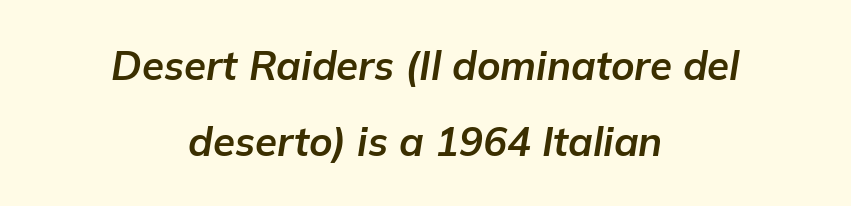
On the weight axis this lands at bold, roughly 700. In CSS terms this would be text-align: center. No extra tracking has been applied to these lines. The face used here is proportionally spaced, like ordinary book or web type. Baseline-to-baseline distance is far greater than the letter height.
